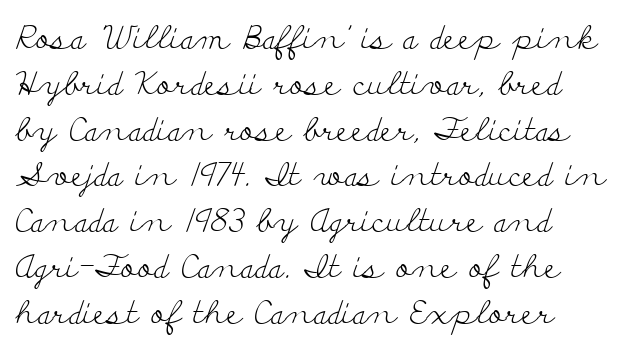
The image shows 32 px light, wide serif type; set normal line spacing (1.43x), normal letter spacing, not underlined; low stroke contrast and a small x-height.
